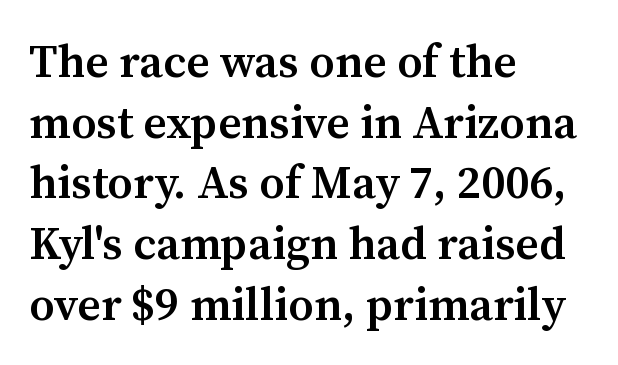
The image shows 46 px semibold serif type, upright; set left-aligned, normal line spacing (1.32x), normal letter spacing, not underlined; medium stroke contrast and a medium x-height.
